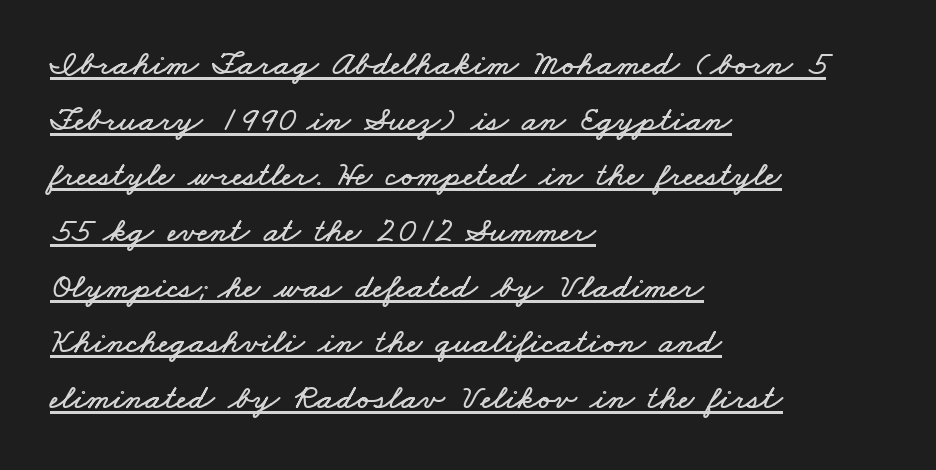
The rendering uses natural spacing where letterforms have individual widths. Is there much room between lines? A standard amount, neither cramped nor airy. Spacing between characters is what you'd get straight out of the box. A classic flush-left, rag-right setting is used for this passage. Beneath each row of characters lies a ruled line.
